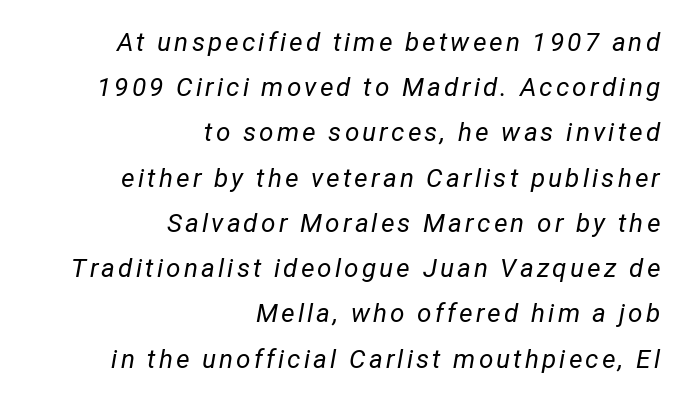
{"italic": "yes", "lean": "right", "slant_degrees": 12, "bold": "no", "underline": "no", "align": "right", "line_spacing_ratio": 1.74, "glyph_px": 26}
